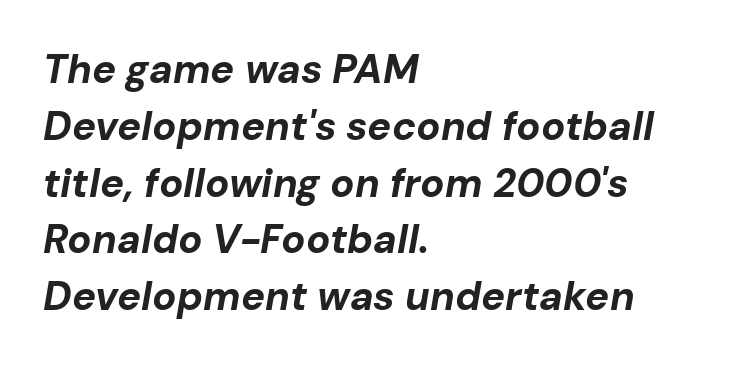
Q: Is the text bold? A: Yes.
Q: Is the text italic (slanted)? A: Yes, it leans right by about 10 degrees.
Q: Is the text underlined? A: No.
Q: How is the paragraph aligned? A: Left-aligned.
Q: Is the spacing between letters normal or unusually wide? A: Normal.
Q: Is the spacing between lines tight, normal or loose? A: Normal.
Q: Width (condensed, normal, or wide)? A: Normal.
Q: Stroke contrast? A: Low.
Q: x-height? A: Medium.
Q: Monospaced? A: No.
